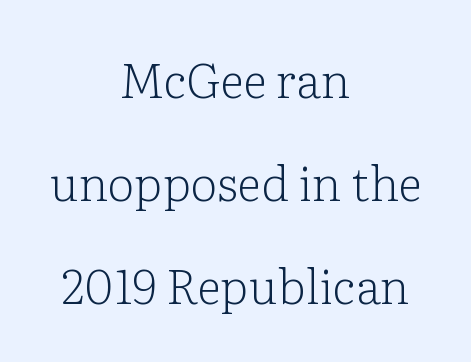
Q: Is the text bold? A: No.
Q: Is the text italic (slanted)? A: No, it is upright.
Q: Is the typeface a serif or a sans-serif typeface? A: Serif.
Q: Is the text underlined? A: No.
Q: How is the paragraph aligned? A: Centered.
Q: Is the spacing between letters normal or unusually wide? A: Normal.
Q: Is the spacing between lines tight, normal or loose? A: Loose.
Q: Width (condensed, normal, or wide)? A: Normal.
Q: Stroke contrast? A: Low.
Q: x-height? A: Medium.
Q: Monospaced? A: No.
